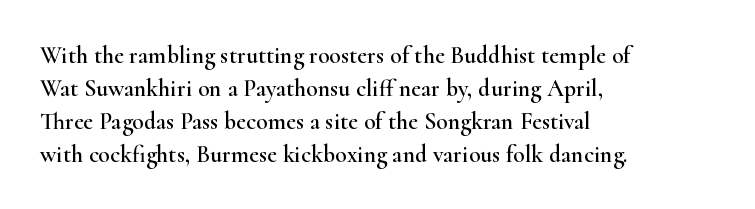
Q: Is the text italic (slanted)? A: No, it is upright.
Q: Is the text underlined? A: No.
Q: How is the paragraph aligned? A: Left-aligned.
Q: Is the spacing between letters normal or unusually wide? A: Normal.
Q: Is the spacing between lines tight, normal or loose? A: Normal.
